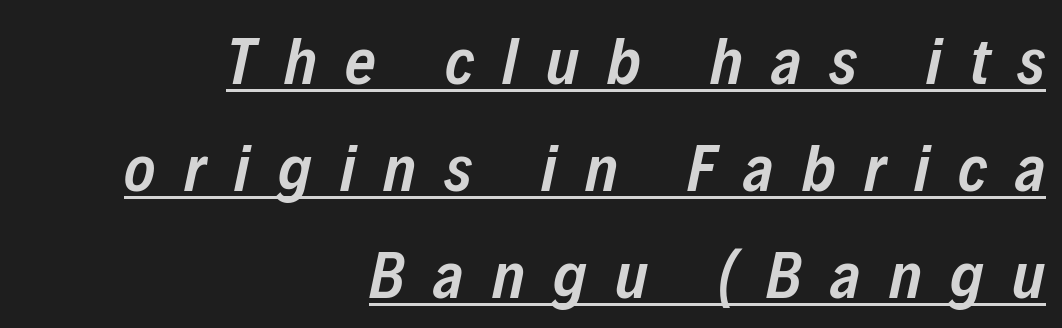
Line endings align vertically; line beginnings do not. Regarding leading, the lines here are spaced in the standard way. The letters are semibold — heavier than regular but short of a full bold. Spacing verdict: proportional, widths tailored to each character. You could only call the tracking loose — the letters float apart.
